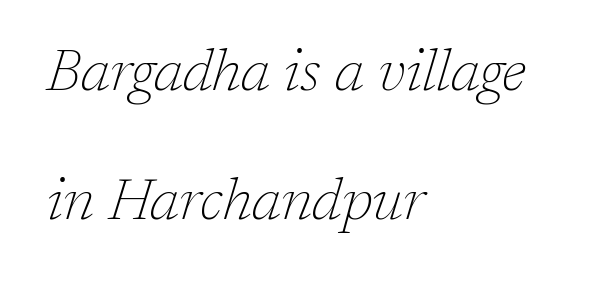
{"serif": "yes", "italic": "yes", "lean": "right", "slant_degrees": 17, "bold": "no", "weight": "thin", "width": "normal", "stroke_contrast": "low", "x_height": "medium", "monospaced": "no", "underline": "no", "align": "left", "line_spacing": "loose", "line_spacing_ratio": 2.23, "letter_spacing": "normal", "letter_spacing_em": 0.0, "glyph_px": 58}
